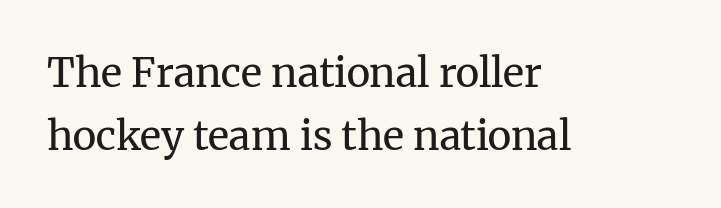
Q: Is the text bold? A: No.
Q: Is the text italic (slanted)? A: No, it is upright.
Q: Is the typeface a serif or a sans-serif typeface? A: Serif.
Q: Is the text underlined? A: No.
Q: How is the paragraph aligned? A: Left-aligned.
Q: Is the spacing between letters normal or unusually wide? A: Normal.
Q: Is the spacing between lines tight, normal or loose? A: Normal.
Q: Width (condensed, normal, or wide)? A: Normal.
Q: Stroke contrast? A: Medium.
Q: x-height? A: Medium.
Q: Monospaced? A: No.
